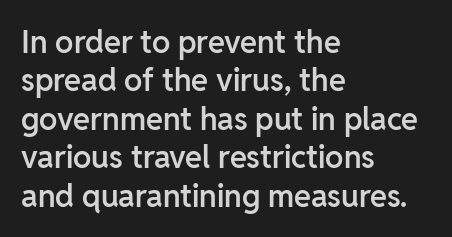
Q: Is the text bold? A: Semi-bold.
Q: Is the text italic (slanted)? A: No, it is upright.
Q: Is the typeface a serif or a sans-serif typeface? A: Sans-serif.
Q: Is the text underlined? A: No.
Q: How is the paragraph aligned? A: Left-aligned.
Q: Is the spacing between letters normal or unusually wide? A: Normal.
Q: Width (condensed, normal, or wide)? A: Normal.
Q: Stroke contrast? A: Low.
Q: x-height? A: Medium.
Q: Monospaced? A: No.
